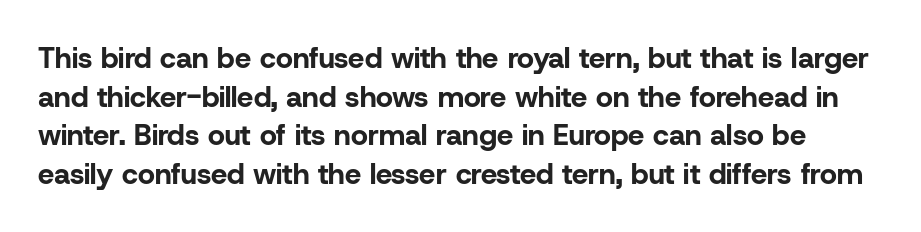
Just letters on the line, the space beneath them empty. The leading is moderate, giving the passage an even texture. The glyphs in this specimen are sans serif. The passage shown has conventional tracking throughout. You can tell it's not italic because the verticals are truly vertical. Note the varied advance widths — an 'i' is clearly narrower than an 'm'.
